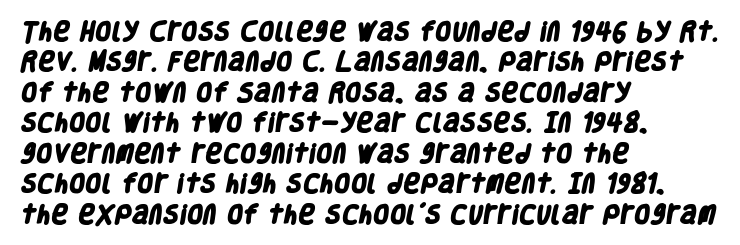
The space directly below the letters is spotless. These lines keep a tight, regular rhythm from letter to letter. Each glyph is drawn with heavy, bold strokes. Leading matches the norm, producing a regular column. Short and long lines alike share a common starting point at left.
